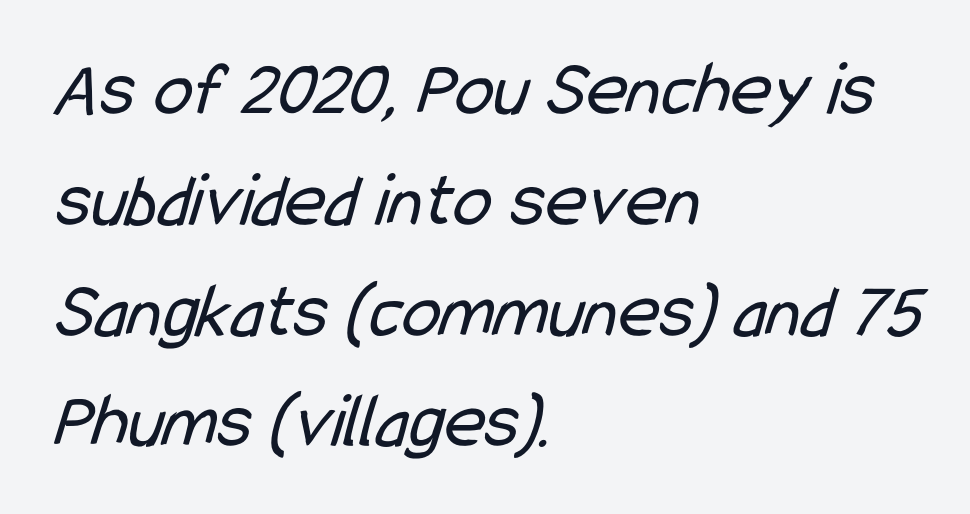
The image shows 78 px regular-weight, condensed sans-serif type; set left-aligned, normal line spacing (1.42x), normal letter spacing, not underlined; low stroke contrast and a medium x-height.
